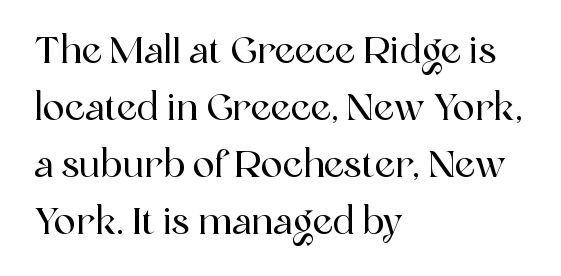
The rendering shows small feet on the letterforms — a serif design. The letters advance in unequal steps, a hallmark of proportional type. Honestly, the row spacing looks completely unremarkable. This rendering uses left alignment, leaving the right contour irregular. No word sits above an underline.
